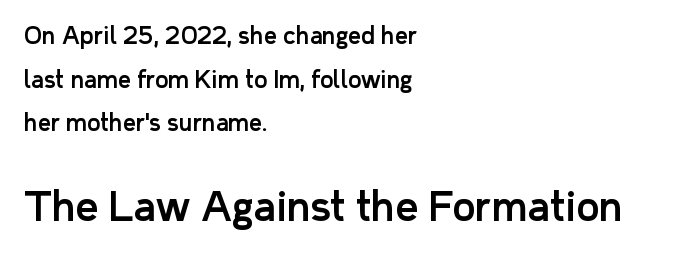
Q: Is the text italic (slanted)? A: No, it is upright.
Q: Is the typeface a serif or a sans-serif typeface? A: Sans-serif.
Q: Is the text underlined? A: No.
Q: How is the paragraph aligned? A: Left-aligned.
Q: Is the spacing between letters normal or unusually wide? A: Normal.
Q: Is the spacing between lines tight, normal or loose? A: Loose.
Q: Which block of text is set in a larger size, the first (top) or the second (bottom)? A: The second (bottom) one.
Q: Width (condensed, normal, or wide)? A: Normal.
Q: Stroke contrast? A: Low.
Q: x-height? A: Medium.
Q: Monospaced? A: No.
